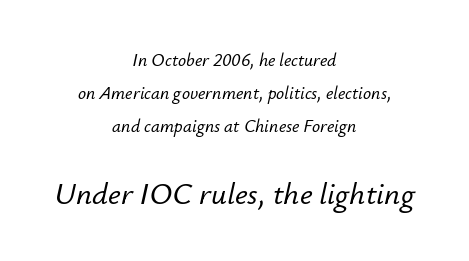
The font's italic variant was chosen for this text. This rendering leaves character spacing at its baseline value. Type size steps up from the first block to the second. Varying glyph widths throughout — classic text-font behaviour.
